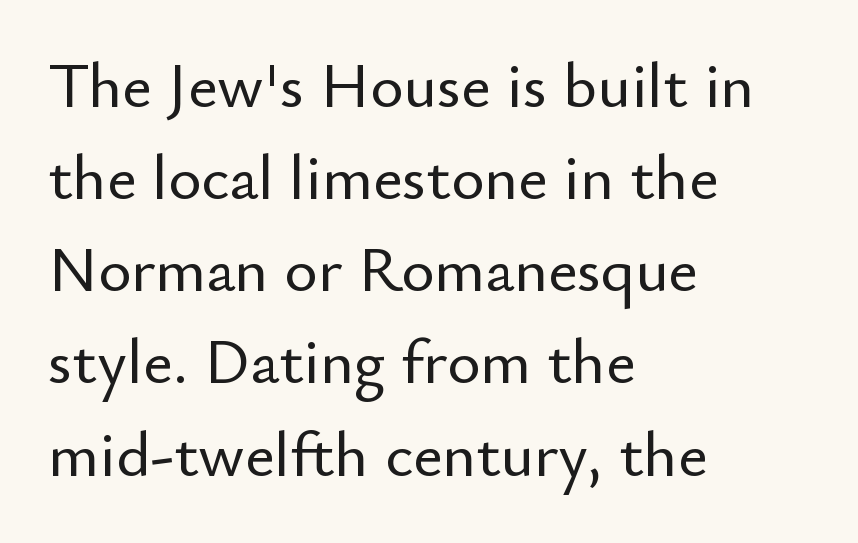
These lines are rendered in a variable-pitch font. If you measured baseline to baseline, you'd find a middling distance. Each row of text sits above clean, open space. What stands out about the letter spacing? Nothing — it is the standard amount. Regarding serifs, this sample does without them. The lettering stays uniformly vertical, giving the passage a roman look.
